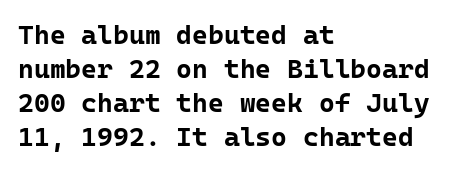
Q: Is the text bold? A: Yes.
Q: Is the text italic (slanted)? A: No, it is upright.
Q: Is the text underlined? A: No.
Q: How is the paragraph aligned? A: Left-aligned.
Q: Is the spacing between letters normal or unusually wide? A: Normal.
Q: Is the spacing between lines tight, normal or loose? A: Normal.
